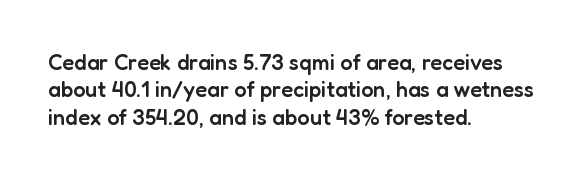
{"italic": "no", "bold": "semi", "underline": "no", "align": "left", "line_spacing": "normal", "line_spacing_ratio": 1.25, "letter_spacing": "normal", "letter_spacing_em": 0.0, "glyph_px": 22}
